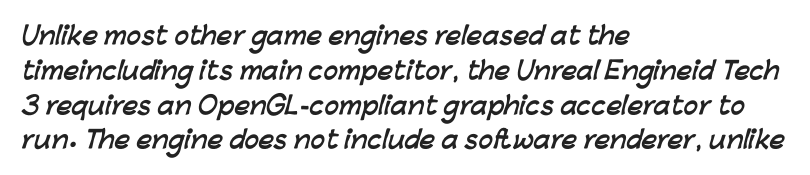
{"bold": "yes", "underline": "no", "align": "left", "line_spacing": "normal", "line_spacing_ratio": 1.45, "letter_spacing": "normal", "letter_spacing_em": 0.0, "glyph_px": 24}
